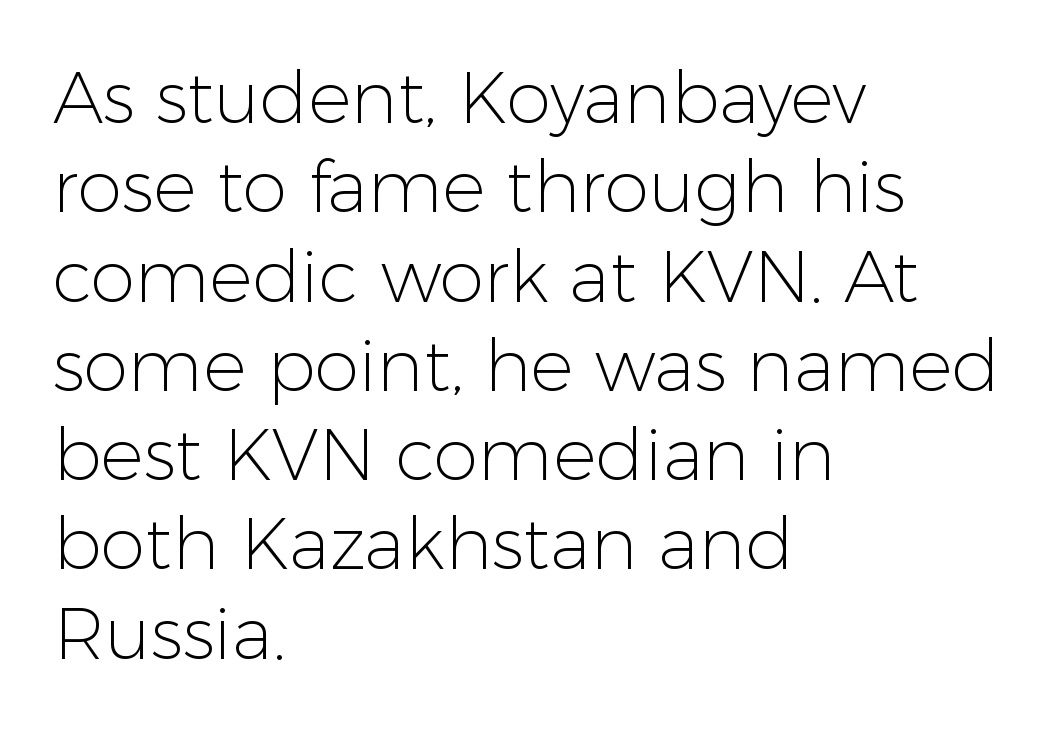
Q: Is the text bold? A: No.
Q: Is the text italic (slanted)? A: No, it is upright.
Q: Is the typeface a serif or a sans-serif typeface? A: Sans-serif.
Q: Is the text underlined? A: No.
Q: How is the paragraph aligned? A: Left-aligned.
Q: Is the spacing between letters normal or unusually wide? A: Normal.
Q: Width (condensed, normal, or wide)? A: Normal.
Q: Stroke contrast? A: Low.
Q: x-height? A: Medium.
Q: Monospaced? A: No.
